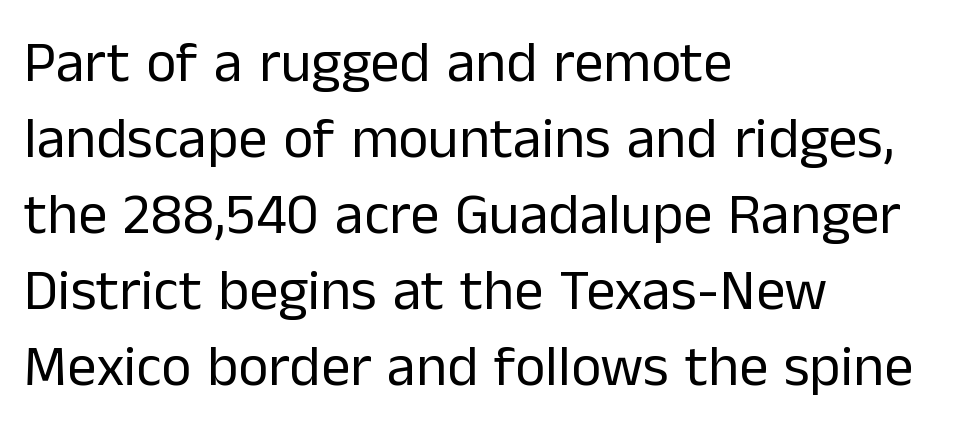
The image shows 58 px regular-weight sans-serif type, upright; set left-aligned, normal line spacing (1.31x), normal letter spacing, not underlined; low stroke contrast and a medium x-height.
